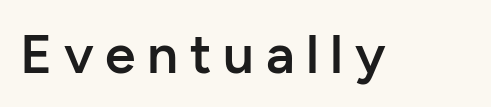
Q: Is the text bold? A: Semi-bold.
Q: Is the text italic (slanted)? A: No, it is upright.
Q: Is the typeface a serif or a sans-serif typeface? A: Sans-serif.
Q: Is the text underlined? A: No.
Q: Is the spacing between letters normal or unusually wide? A: Unusually wide.
Q: Width (condensed, normal, or wide)? A: Normal.
Q: Stroke contrast? A: Low.
Q: x-height? A: Medium.
Q: Monospaced? A: No.
